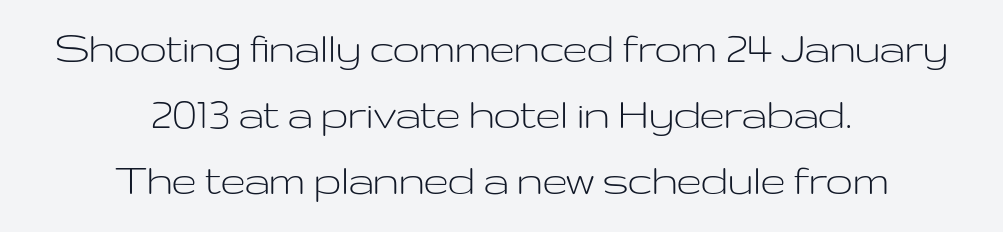
A clean baseline with only descenders dipping below it. No letter is thick-stroked: the sample isn't bold. Vertical spacing — default. These lines keep a tight, regular rhythm from letter to letter. No italicization has been applied; the sample stays upright. This sample is center-justified, so both line endings float freely.
